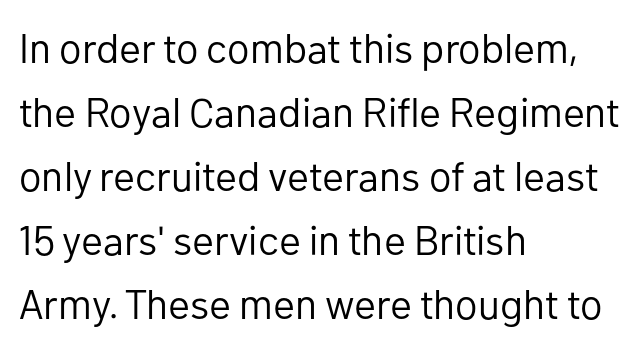
A typesetter would call this leading conventional body-copy spacing. Is the stroke heavy? The answer is a plain regular-or-lighter. Typographically, this falls in the sans-serif category. The passage shown is typed in a proportional face where columns would drift. Alignment: flush left.
